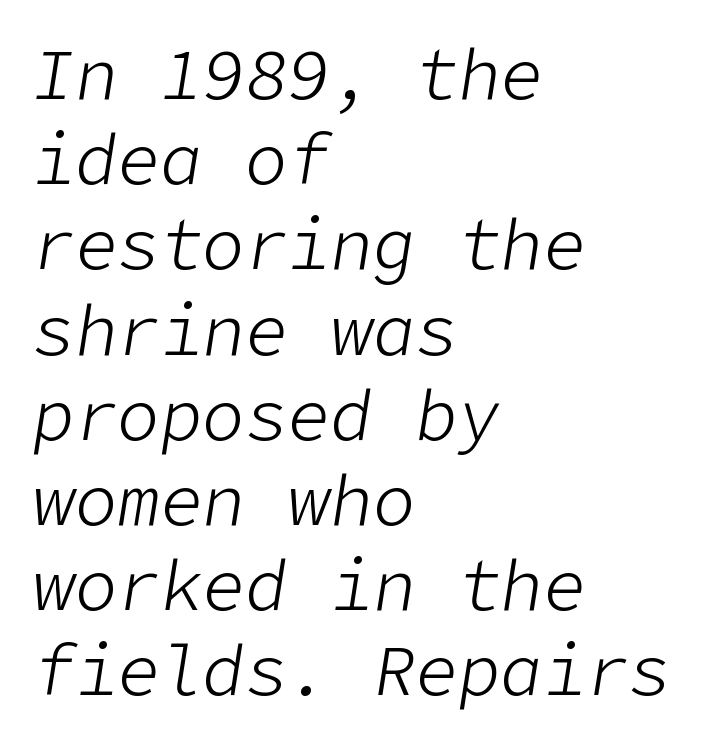
Q: Is the text bold? A: No.
Q: Is the text italic (slanted)? A: Yes, it leans right by about 9 degrees.
Q: Is the text underlined? A: No.
Q: How is the paragraph aligned? A: Left-aligned.
Q: Is the spacing between letters normal or unusually wide? A: Normal.
Q: Width (condensed, normal, or wide)? A: Normal.
Q: Stroke contrast? A: Low.
Q: x-height? A: Medium.
